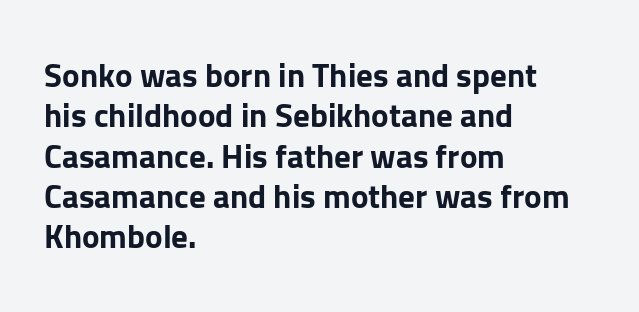
{"serif": "no", "italic": "no", "bold": "yes", "weight": "bold", "width": "normal", "stroke_contrast": "low", "x_height": "medium", "monospaced": "no", "underline": "no", "align": "left", "line_spacing_ratio": 1.22, "letter_spacing": "normal", "letter_spacing_em": 0.0, "glyph_px": 33}
